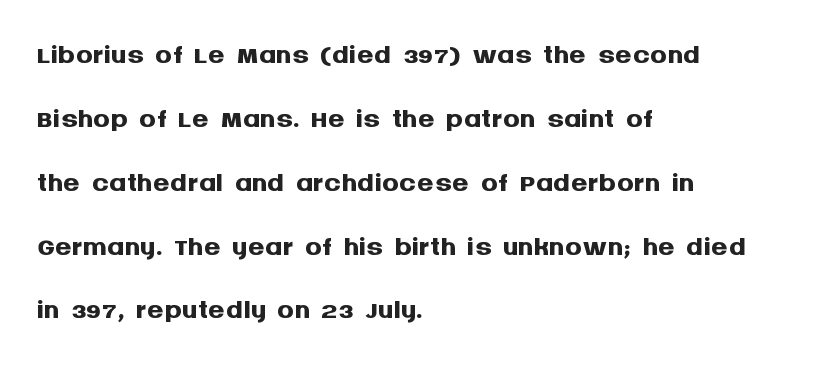
Q: Is the text bold? A: Yes.
Q: Is the text italic (slanted)? A: No, it is upright.
Q: Is the typeface a serif or a sans-serif typeface? A: Sans-serif.
Q: Is the text underlined? A: No.
Q: How is the paragraph aligned? A: Left-aligned.
Q: Is the spacing between letters normal or unusually wide? A: Normal.
Q: Is the spacing between lines tight, normal or loose? A: Normal.
Q: Width (condensed, normal, or wide)? A: Normal.
Q: Stroke contrast? A: Medium.
Q: x-height? A: Large.
Q: Monospaced? A: No.
